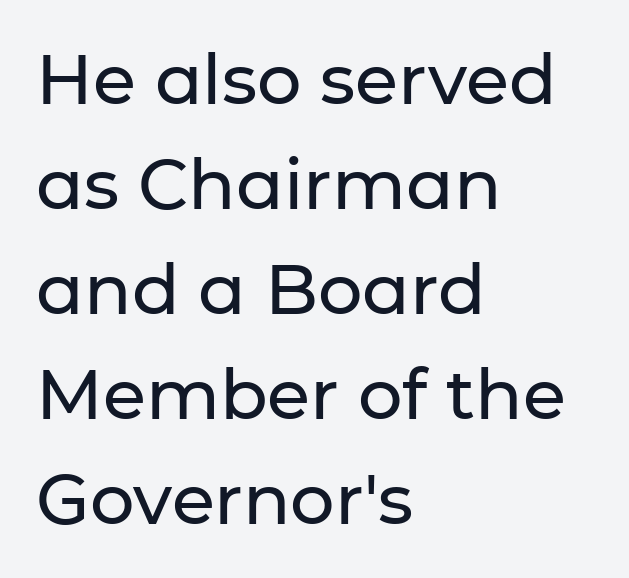
The image shows 70 px sans-serif type, upright; set left-aligned, normal line spacing (1.5x), normal letter spacing, not underlined; low stroke contrast and a medium x-height.
